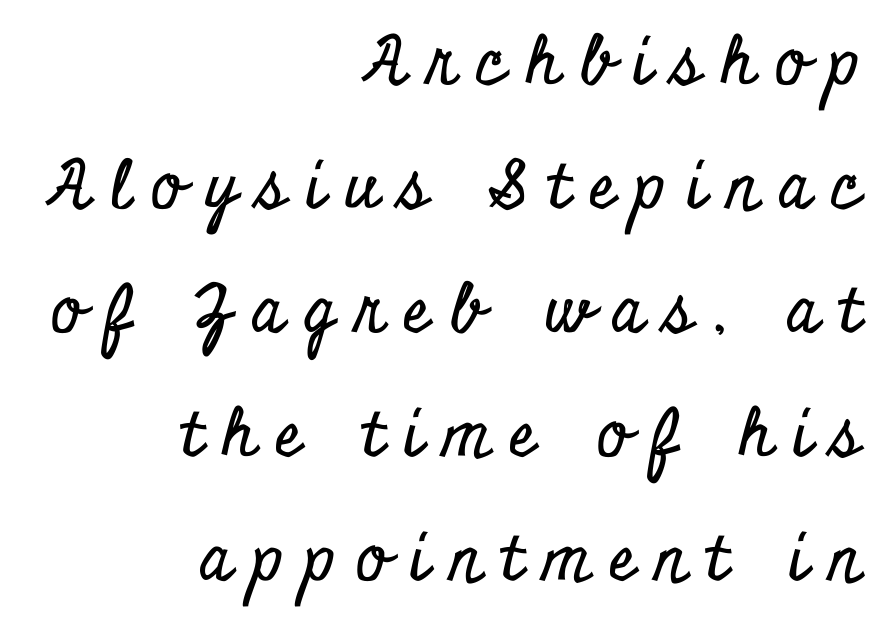
The image shows 66 px condensed serif type; set right-aligned, line spacing 1.88x, unusually wide letter spacing (+0.3 em), not underlined; low stroke contrast and a small x-height.
